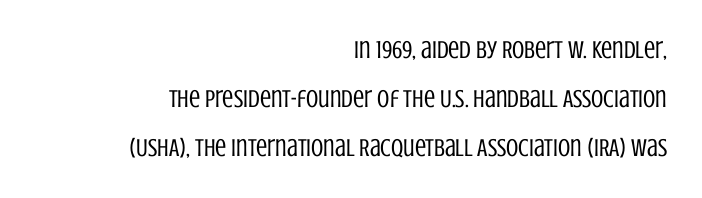
Q: Is the text bold? A: No.
Q: Is the text italic (slanted)? A: No, it is upright.
Q: Is the text underlined? A: No.
Q: How is the paragraph aligned? A: Right-aligned.
Q: Is the spacing between letters normal or unusually wide? A: Normal.
Q: Is the spacing between lines tight, normal or loose? A: Loose.
